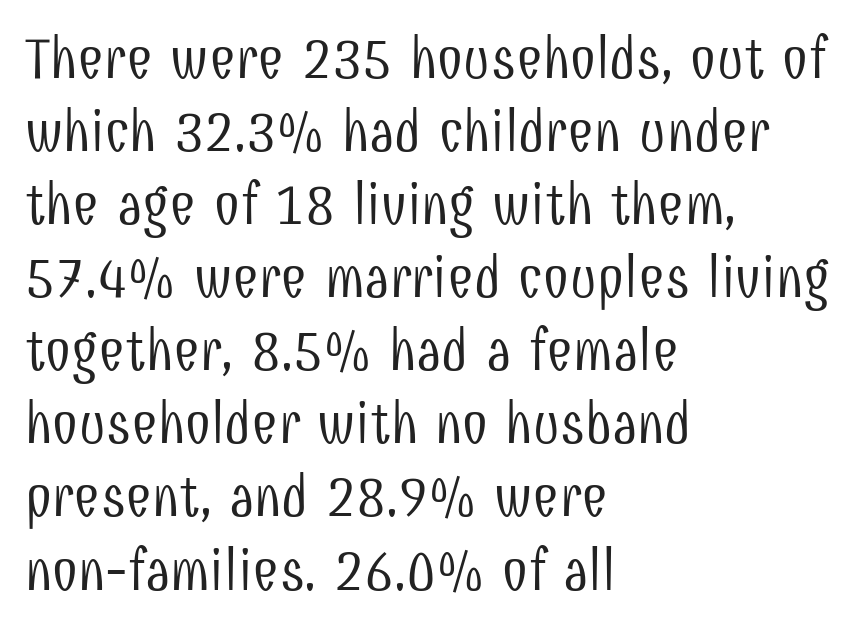
Q: Is the text bold? A: No.
Q: Is the text italic (slanted)? A: No, it is upright.
Q: Is the typeface a serif or a sans-serif typeface? A: Sans-serif.
Q: Is the text underlined? A: No.
Q: How is the paragraph aligned? A: Left-aligned.
Q: Is the spacing between letters normal or unusually wide? A: Normal.
Q: Is the spacing between lines tight, normal or loose? A: Normal.
Q: Width (condensed, normal, or wide)? A: Condensed.
Q: Stroke contrast? A: Low.
Q: x-height? A: Medium.
Q: Monospaced? A: No.
